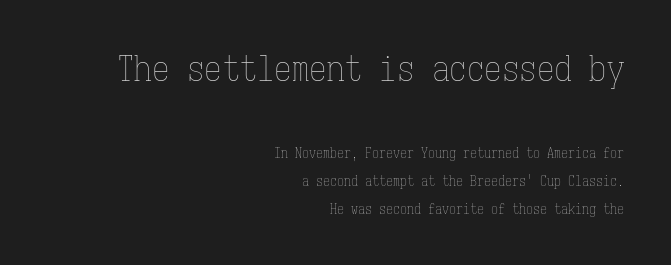
The space between consecutive lines is lavish. The line texture is even and compact thanks to regular tracking. The face looks like a standard text weight, possibly lighter. A clean baseline with only descenders dipping below it. Alignment: flush right.
